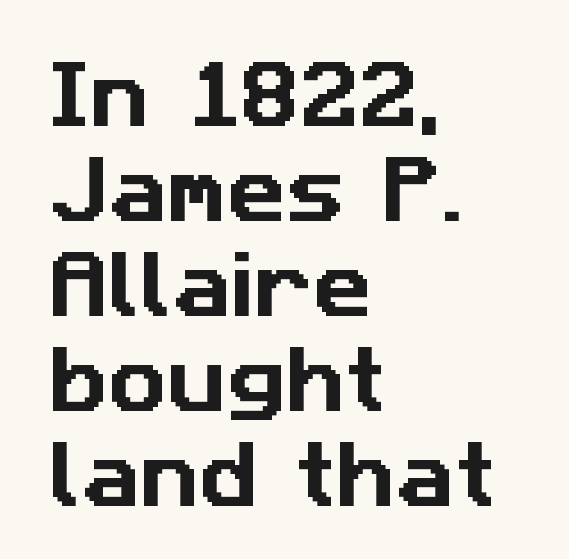
{"serif": "no", "width": "normal", "stroke_contrast": "low", "x_height": "medium", "monospaced": "no", "underline": "no", "align": "left", "line_spacing": "normal", "line_spacing_ratio": 1.3, "letter_spacing": "normal", "letter_spacing_em": 0.0, "glyph_px": 73}
